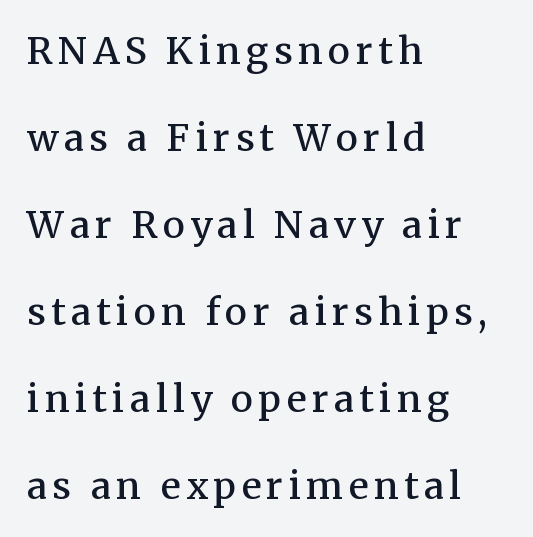
{"serif": "yes", "italic": "no", "bold": "semi", "weight": "semibold", "width": "normal", "stroke_contrast": "medium", "x_height": "medium", "monospaced": "no", "underline": "no", "align": "left", "line_spacing": "loose", "line_spacing_ratio": 2.35, "glyph_px": 37}
